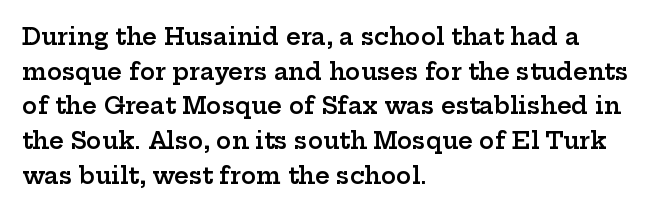
{"italic": "no", "bold": "semi", "underline": "no", "align": "left", "line_spacing": "normal", "line_spacing_ratio": 1.51, "letter_spacing": "normal", "letter_spacing_em": 0.0, "glyph_px": 23}
